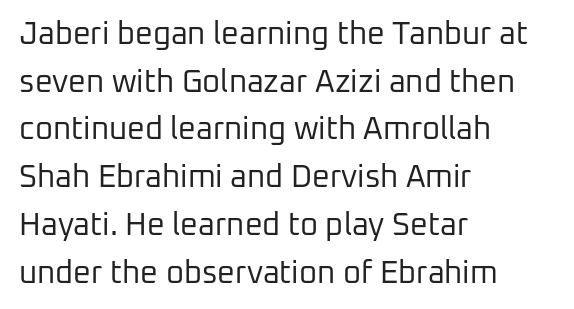
{"serif": "no", "italic": "no", "bold": "no", "weight": "regular", "width": "normal", "stroke_contrast": "low", "x_height": "medium", "monospaced": "no", "underline": "no", "align": "left", "line_spacing": "normal", "line_spacing_ratio": 1.54, "letter_spacing": "normal", "letter_spacing_em": 0.0, "glyph_px": 31}
